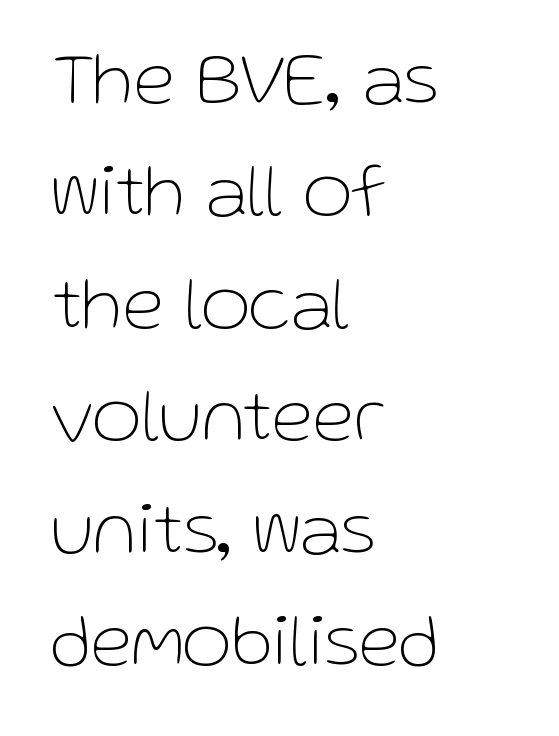
The image shows 76 px thin sans-serif type, upright; set left-aligned, normal line spacing (1.48x), normal letter spacing, not underlined; low stroke contrast and a medium x-height.
